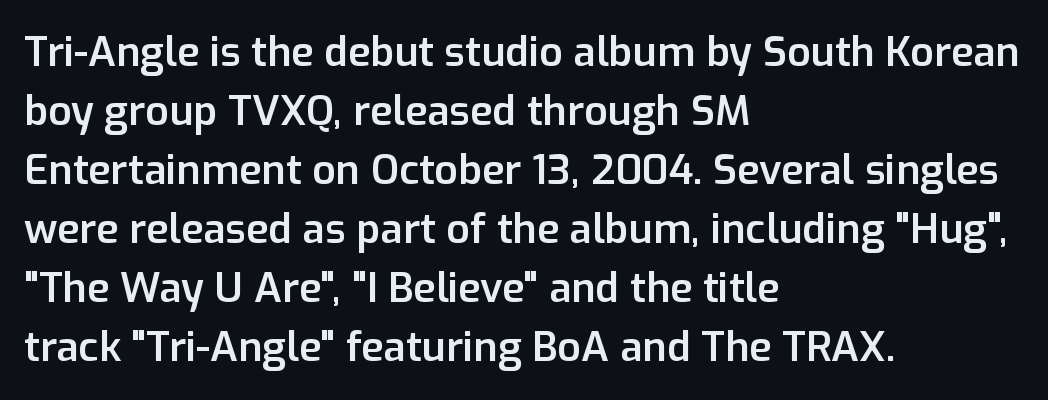
Each row of text sits above clean, open space. Do the characters align in a grid? No, the font is proportional. This is sans-serif lettering, the kind often seen on screens and signage. Regarding leading, the lines here are spaced in the standard way. Layout note: lines flush left. Honestly, the letter spacing is just normal — you wouldn't notice it.
